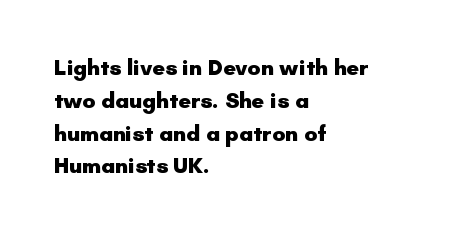
Q: Is the text bold? A: Yes.
Q: Is the text italic (slanted)? A: No, it is upright.
Q: Is the text underlined? A: No.
Q: How is the paragraph aligned? A: Left-aligned.
Q: Is the spacing between letters normal or unusually wide? A: Normal.
Q: Is the spacing between lines tight, normal or loose? A: Normal.
